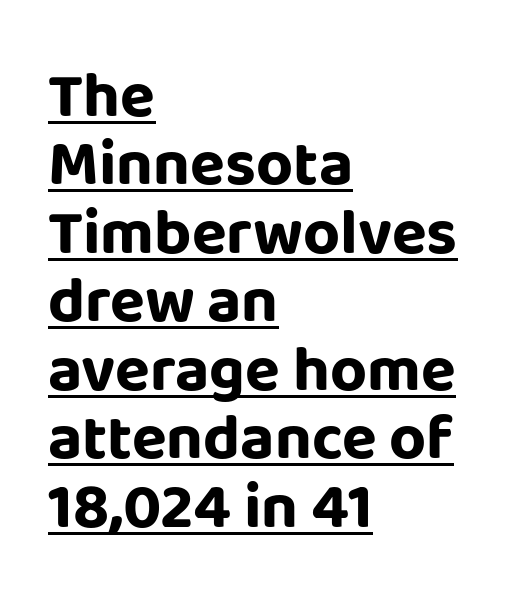
Here the designer chose a conventional face with non-uniform glyph widths. The gaps between neighbouring characters are ordinary and unremarkable. Strong, thick strokes mark this as bold type. Tightly led — the rows are bunched. Upright lettering throughout. This is sans-serif lettering, the kind often seen on screens and signage.
